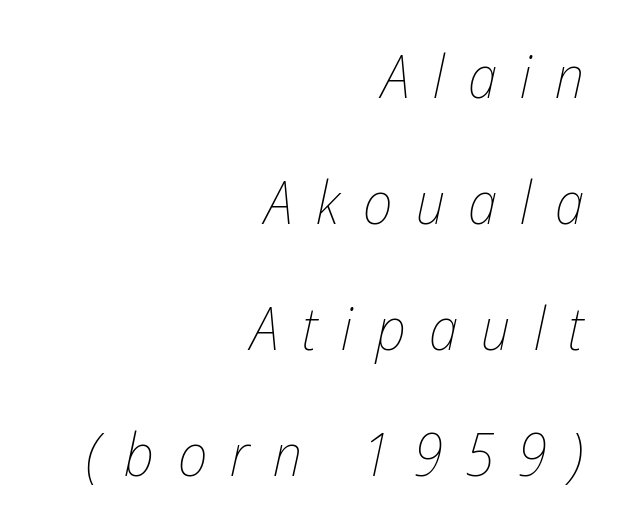
Q: Is the text bold? A: No.
Q: Is the text italic (slanted)? A: Yes, it leans right by about 12 degrees.
Q: Is the text underlined? A: No.
Q: How is the paragraph aligned? A: Right-aligned.
Q: Is the spacing between letters normal or unusually wide? A: Unusually wide.
Q: Is the spacing between lines tight, normal or loose? A: Loose.
Q: Width (condensed, normal, or wide)? A: Condensed.
Q: Stroke contrast? A: Low.
Q: x-height? A: Medium.
Q: Monospaced? A: No.
